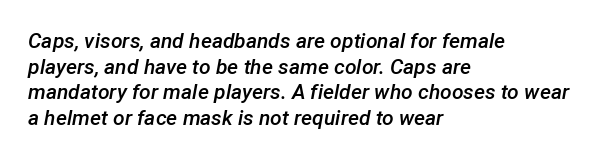
{"italic": "yes", "lean": "right", "slant_degrees": 12, "bold": "semi", "underline": "no", "align": "left", "line_spacing_ratio": 1.22, "letter_spacing": "normal", "letter_spacing_em": 0.0, "glyph_px": 21}
